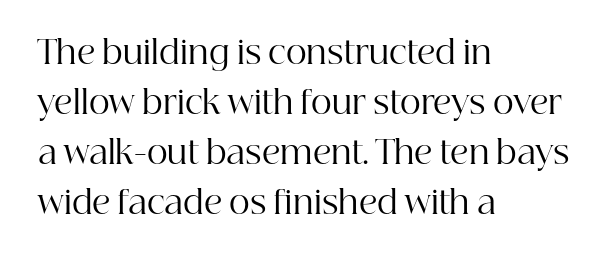
Q: Is the text bold? A: No.
Q: Is the text italic (slanted)? A: No, it is upright.
Q: Is the typeface a serif or a sans-serif typeface? A: Serif.
Q: Is the text underlined? A: No.
Q: How is the paragraph aligned? A: Left-aligned.
Q: Is the spacing between letters normal or unusually wide? A: Normal.
Q: Is the spacing between lines tight, normal or loose? A: Normal.
Q: Width (condensed, normal, or wide)? A: Normal.
Q: Stroke contrast? A: High.
Q: x-height? A: Medium.
Q: Monospaced? A: No.
